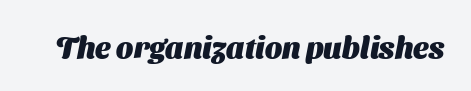
Short note: letters normally spaced. In terms of letterform style, serifs are entirely absent. Heavy-handed strokes throughout: this text is bold. This sample has the flowing, uneven cadence of proportional lettering.
